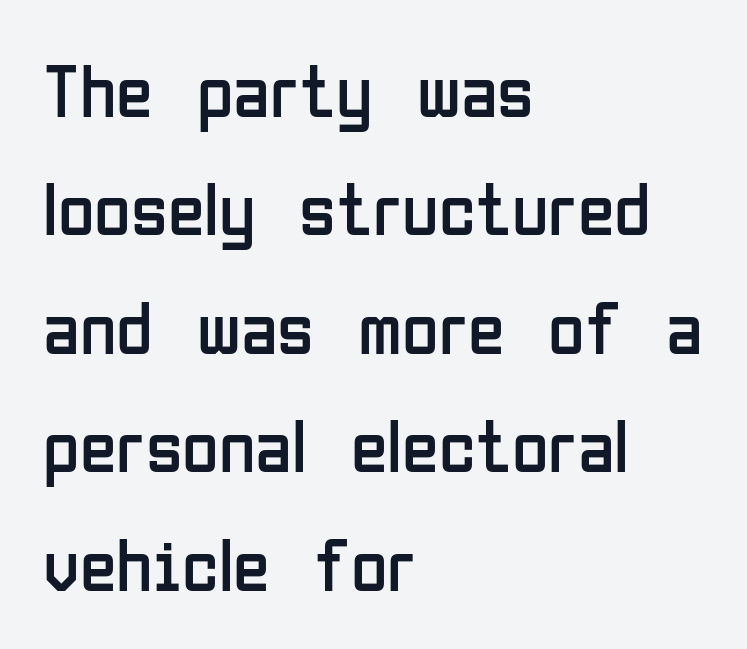
Q: Is the text bold? A: No.
Q: Is the text italic (slanted)? A: No, it is upright.
Q: Is the typeface a serif or a sans-serif typeface? A: Sans-serif.
Q: Is the text underlined? A: No.
Q: How is the paragraph aligned? A: Left-aligned.
Q: Is the spacing between letters normal or unusually wide? A: Normal.
Q: Is the spacing between lines tight, normal or loose? A: Normal.
Q: Width (condensed, normal, or wide)? A: Condensed.
Q: Stroke contrast? A: Low.
Q: x-height? A: Medium.
Q: Monospaced? A: No.
